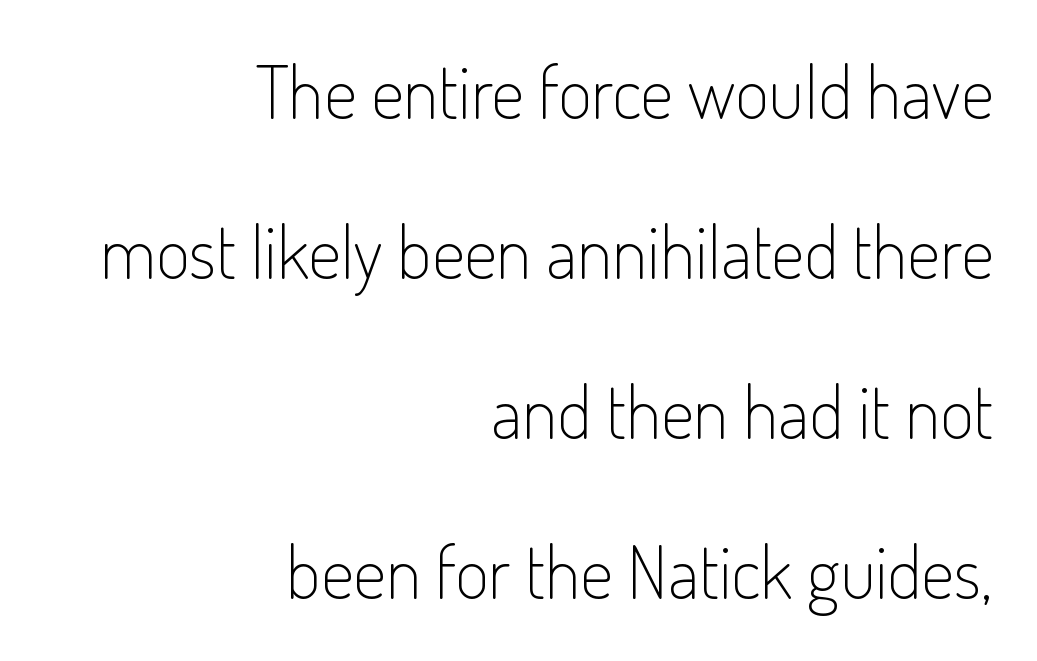
The image shows 73 px light, condensed sans-serif type, upright; set right-aligned, loose line spacing (2.19x), normal letter spacing, not underlined; low stroke contrast and a small x-height.
